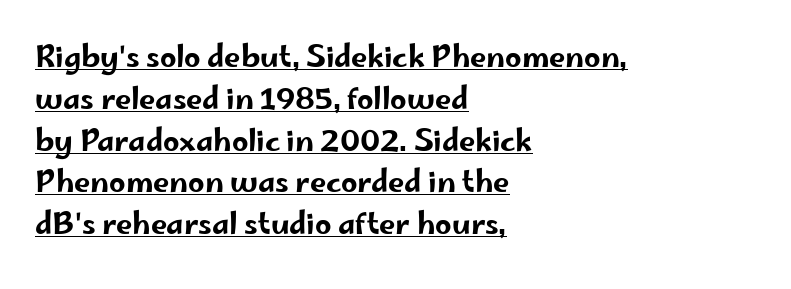
Q: Is the text italic (slanted)? A: No, it is upright.
Q: Is the typeface a serif or a sans-serif typeface? A: Sans-serif.
Q: Is the text underlined? A: Yes.
Q: How is the paragraph aligned? A: Left-aligned.
Q: Is the spacing between letters normal or unusually wide? A: Normal.
Q: Is the spacing between lines tight, normal or loose? A: Normal.
Q: Width (condensed, normal, or wide)? A: Wide.
Q: Stroke contrast? A: Low.
Q: x-height? A: Small.
Q: Monospaced? A: No.
